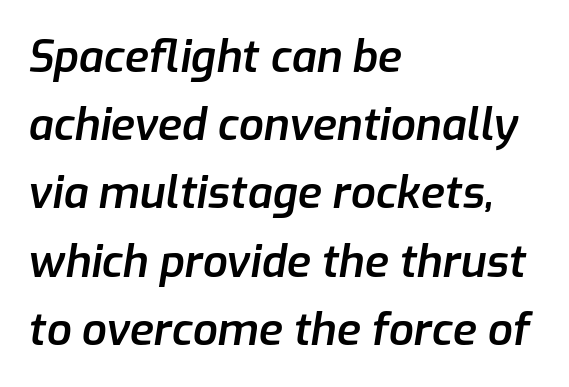
Q: Is the text bold? A: Semi-bold.
Q: Is the text italic (slanted)? A: Yes, it leans right by about 9 degrees.
Q: Is the text underlined? A: No.
Q: How is the paragraph aligned? A: Left-aligned.
Q: Is the spacing between letters normal or unusually wide? A: Normal.
Q: Is the spacing between lines tight, normal or loose? A: Normal.
Q: Width (condensed, normal, or wide)? A: Normal.
Q: Stroke contrast? A: Low.
Q: x-height? A: Medium.
Q: Monospaced? A: No.
